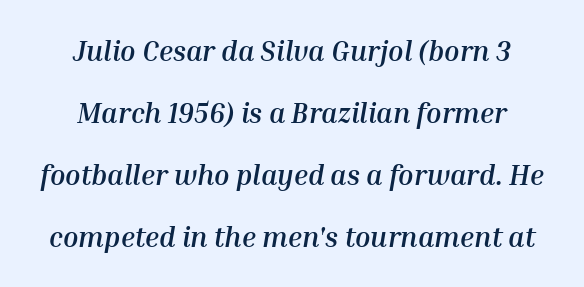
Do the characters align in a grid? No, the font is proportional. The face used here has the dense, thick strokes of a bold. Lines of text with bare space underneath. The face used here is rendered with its standard letterfit.
